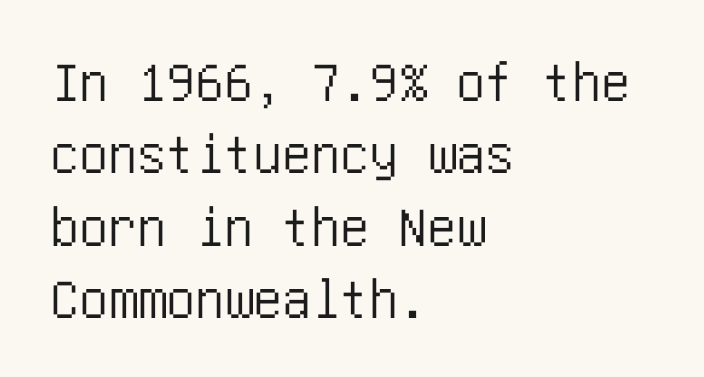
The block of text has a typical density, with ordinary space between rows. Is this a sans? Yes — the strokes have no serifs. There is no visible air inserted between adjacent glyphs. The lettering stays uniformly vertical, giving the passage a roman look. Letters rest on an invisible, unmarked baseline.
